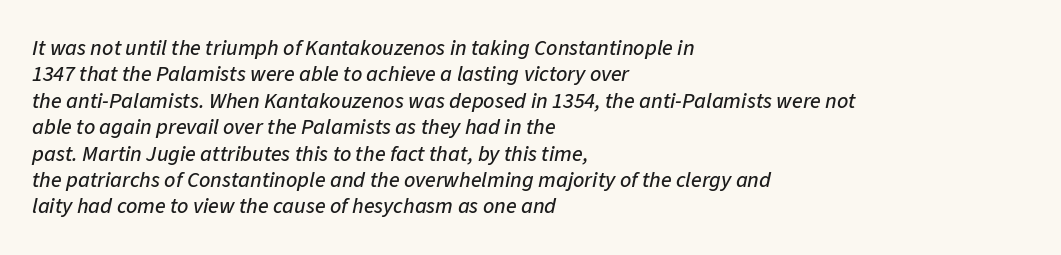
Underline: absent. Reading down the block, your eye returns to a fixed left position each line. This sample uses an oblique cut, with every glyph tilted off the vertical. The letterforms sit shoulder to shoulder at normal distance.
